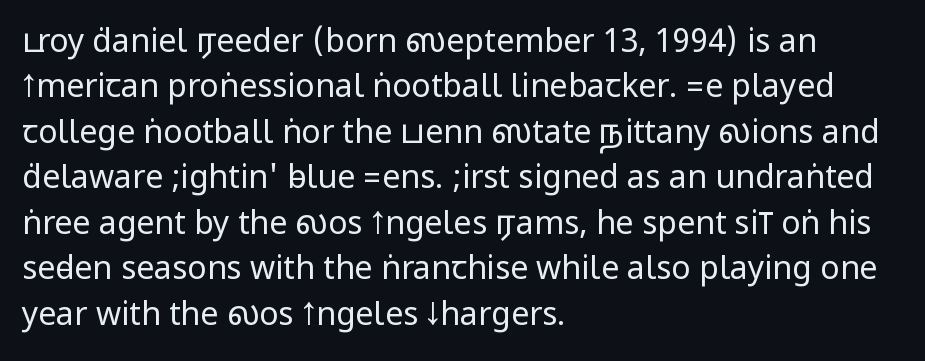
The glyphs are unaccompanied by any horizontal stroke below them. Ordinary non-slanted type is in use. The typesetting does not lean heavy: it is not bold. These lines are composed in type without serifs.
